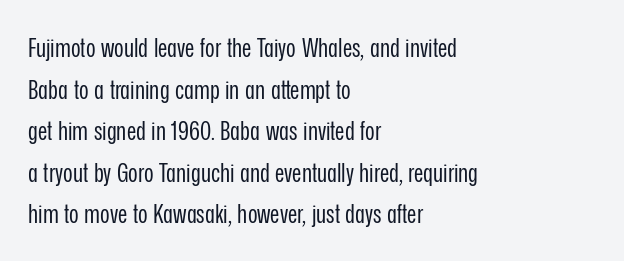
Rule under the text: the space is simply empty. One-word summary of the alignment: left. Stroke thickness stays within the range of a standard reading face or lighter. Rows of type keep a routine distance in the vertical direction. Ascenders rise straight up at ninety degrees. The tracking reads as untouched default to a designer's eye.
